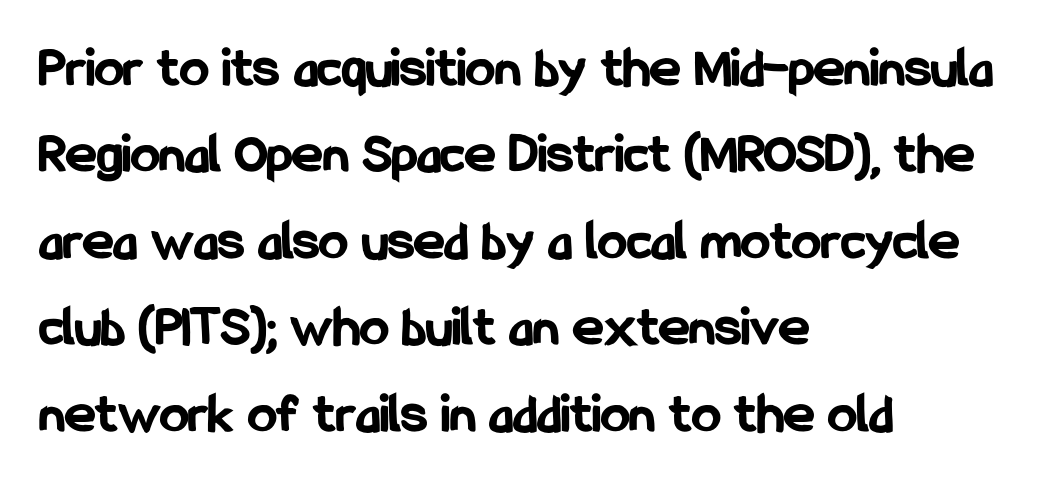
You can tell it's not italic because the verticals are truly vertical. The strokes are fattened all the way to bold. One glance says typical: line gaps are just what's usual. The setting favours the left margin, as ordinary paragraphs usually do. The rendering keeps characters at their native spacing.
